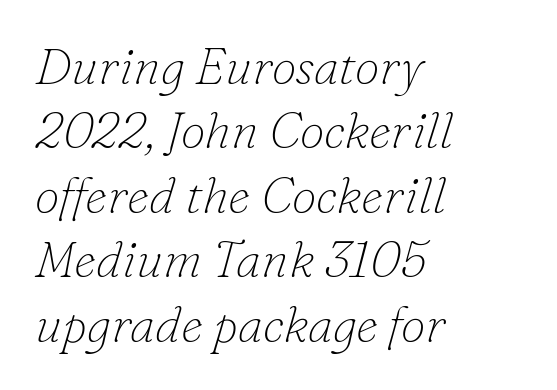
These lines are rendered in a variable-pitch font. The letters are slanted; this is an italic face. Think standard paragraph weight, or any step lighter than that. Rule under the text: the space is simply empty.
